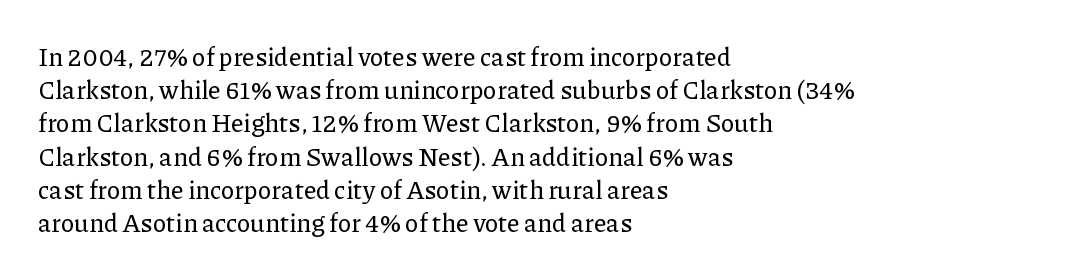
Q: Is the text italic (slanted)? A: No, it is upright.
Q: Is the text underlined? A: No.
Q: How is the paragraph aligned? A: Left-aligned.
Q: Is the spacing between letters normal or unusually wide? A: Normal.
Q: Is the spacing between lines tight, normal or loose? A: Normal.
